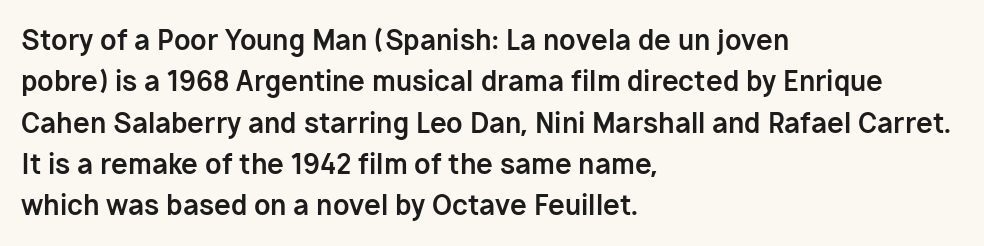
This block has exactly the height ordinary leading produces. The letterforms sit shoulder to shoulder at normal distance. On the weight axis this lands at bold, roughly 700. Line beginnings align vertically; line endings do not. A roman cut, with each character standing at attention.
